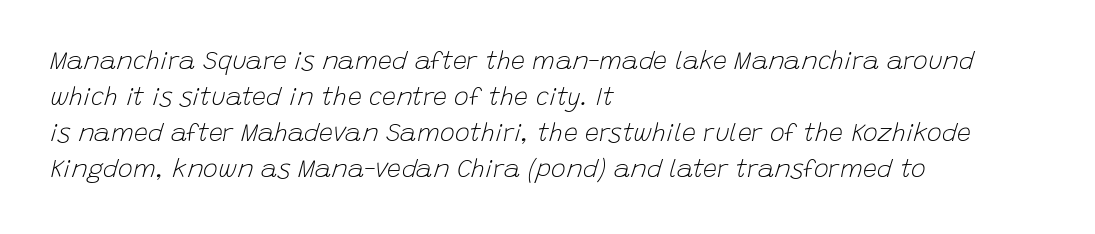
Baseline-to-baseline distance is the conventional proportion of letter height. The rendering anchors every line to the left-hand side. Decoration check: the copy has no underline. A quiet, ordinary-to-light weight characterises the typeface.
